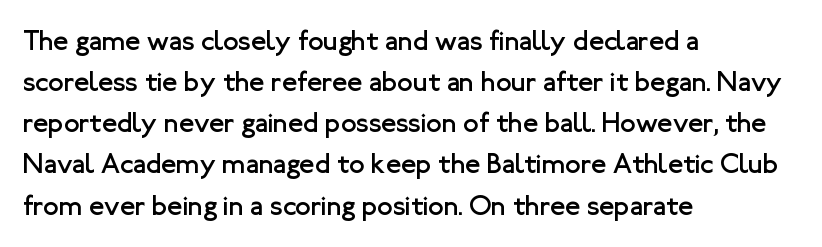
Q: Is the text bold? A: No.
Q: Is the text italic (slanted)? A: No, it is upright.
Q: Is the typeface a serif or a sans-serif typeface? A: Sans-serif.
Q: Is the text underlined? A: No.
Q: How is the paragraph aligned? A: Left-aligned.
Q: Is the spacing between letters normal or unusually wide? A: Normal.
Q: Is the spacing between lines tight, normal or loose? A: Normal.
Q: Width (condensed, normal, or wide)? A: Normal.
Q: Stroke contrast? A: Low.
Q: x-height? A: Medium.
Q: Monospaced? A: No.
